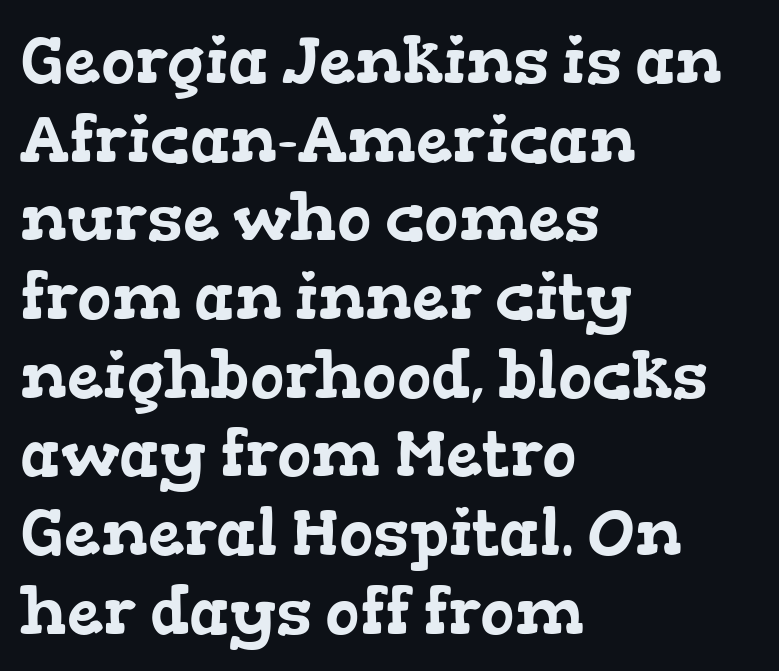
The image shows 65 px wide serif type; set left-aligned, line spacing 1.21x, normal letter spacing, not underlined; low stroke contrast and a medium x-height.
